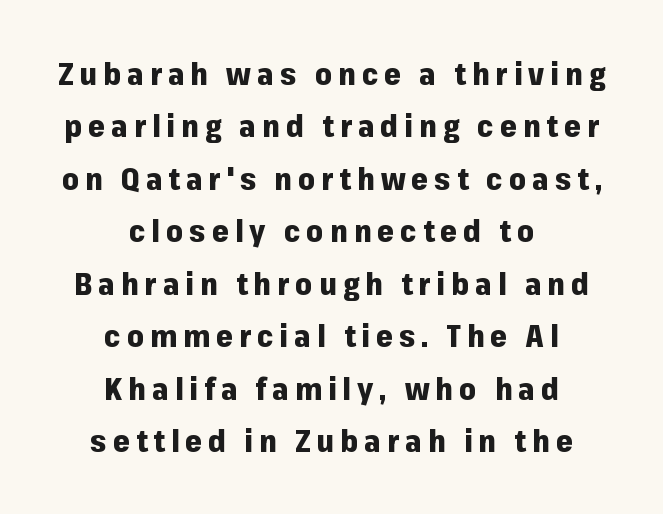
In terms of posture, this sample is upright. This is heavy type, rendered in bold. The passage shown has open, widely tracked lettering throughout. Spacing verdict: proportional, widths tailored to each character. Glance below the letters and you will spot only blank space. The rendering positions every line midway between the sides.
